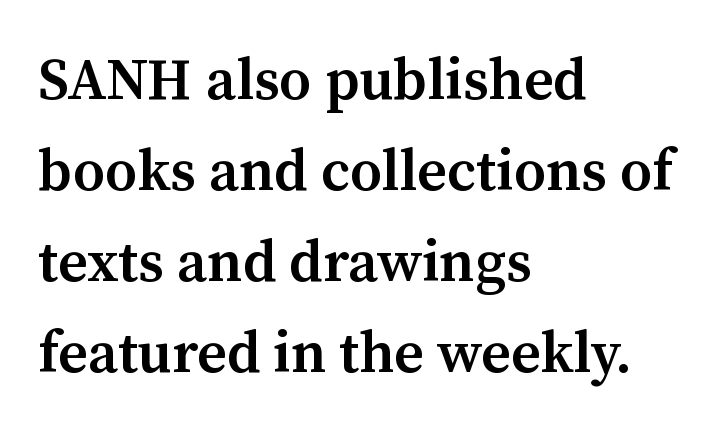
Q: Is the text bold? A: Semi-bold.
Q: Is the text italic (slanted)? A: No, it is upright.
Q: Is the typeface a serif or a sans-serif typeface? A: Serif.
Q: Is the text underlined? A: No.
Q: How is the paragraph aligned? A: Left-aligned.
Q: Is the spacing between letters normal or unusually wide? A: Normal.
Q: Is the spacing between lines tight, normal or loose? A: Normal.
Q: Width (condensed, normal, or wide)? A: Normal.
Q: Stroke contrast? A: Medium.
Q: x-height? A: Medium.
Q: Monospaced? A: No.
